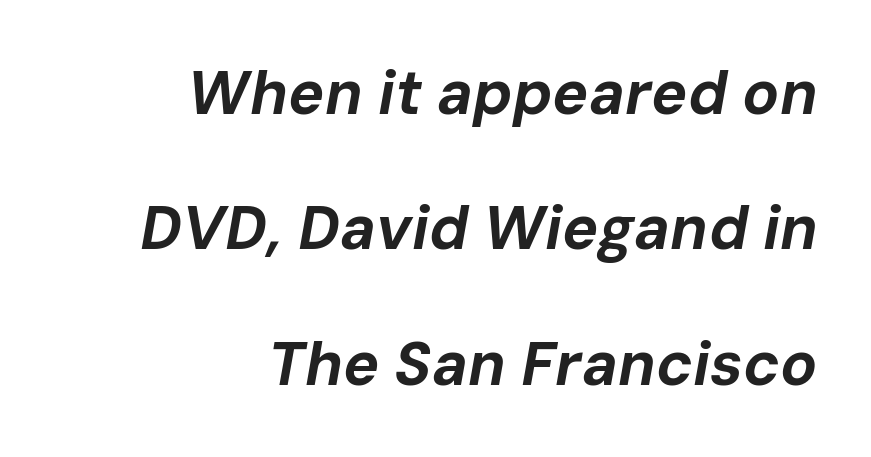
{"italic": "yes", "lean": "right", "slant_degrees": 10, "bold": "yes", "weight": "bold", "width": "normal", "stroke_contrast": "low", "x_height": "medium", "monospaced": "no", "underline": "no", "align": "right", "line_spacing": "loose", "line_spacing_ratio": 2.22, "letter_spacing": "normal", "letter_spacing_em": 0.0, "glyph_px": 61}
